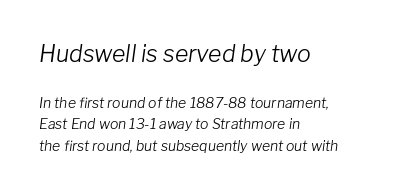
Q: Is the text bold? A: No.
Q: Is the text italic (slanted)? A: Yes, it leans right by about 8 degrees.
Q: Is the text underlined? A: No.
Q: How is the paragraph aligned? A: Left-aligned.
Q: Is the spacing between letters normal or unusually wide? A: Normal.
Q: Is the spacing between lines tight, normal or loose? A: Normal.
Q: Which block of text is set in a larger size, the first (top) or the second (bottom)? A: The first (top) one.
